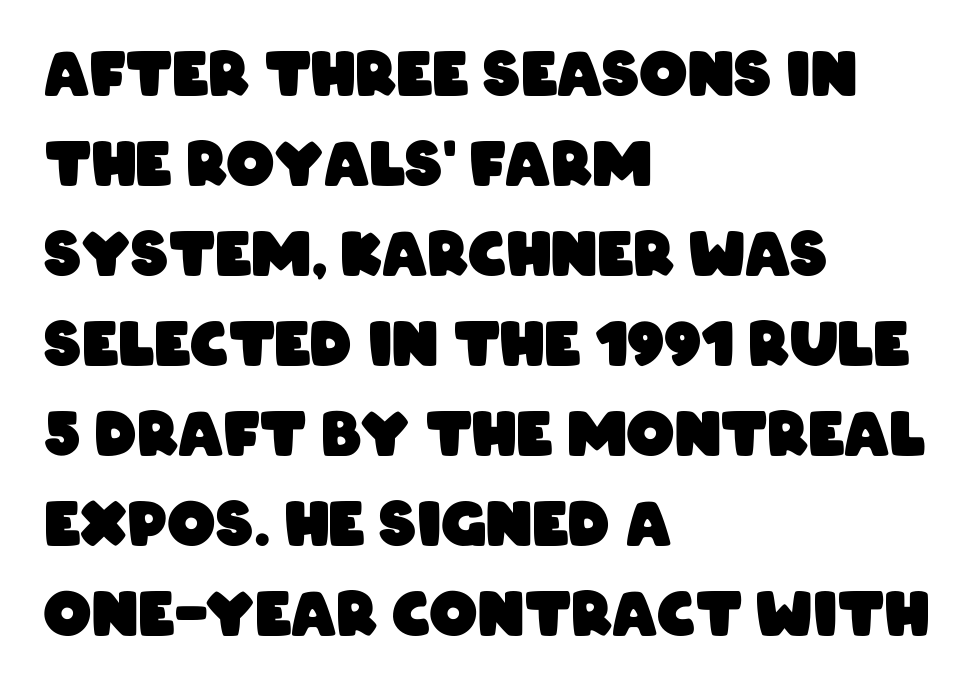
Leading: standard. Every letter is thick-stroked: bold, no question. No feet cap the strokes, marking this as sans-serif type. Where is the straight margin? On the left.
